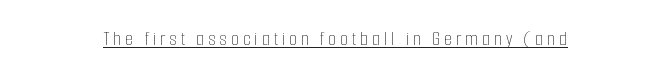
Q: Is the text bold? A: No.
Q: Is the text italic (slanted)? A: No, it is upright.
Q: Is the text underlined? A: Yes.
Q: How is the paragraph aligned? A: Centered.
